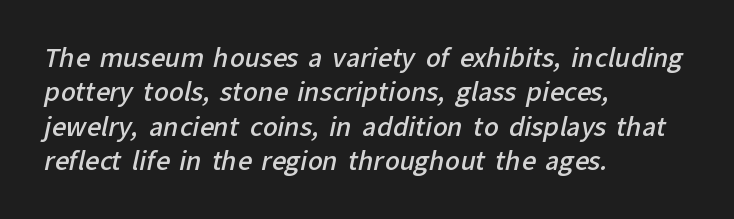
{"bold": "semi", "underline": "no", "align": "left", "line_spacing": "normal", "line_spacing_ratio": 1.38, "letter_spacing": "normal", "letter_spacing_em": 0.0, "glyph_px": 25}
